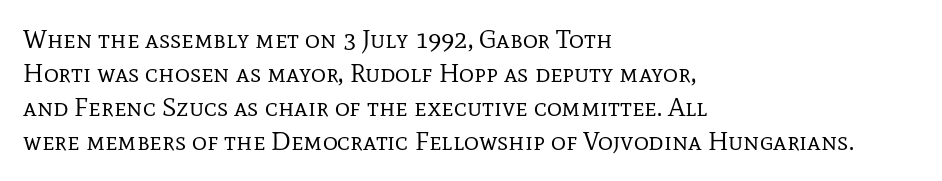
Q: Is the text bold? A: No.
Q: Is the text italic (slanted)? A: No, it is upright.
Q: Is the text underlined? A: No.
Q: How is the paragraph aligned? A: Left-aligned.
Q: Is the spacing between letters normal or unusually wide? A: Normal.
Q: Is the spacing between lines tight, normal or loose? A: Normal.
